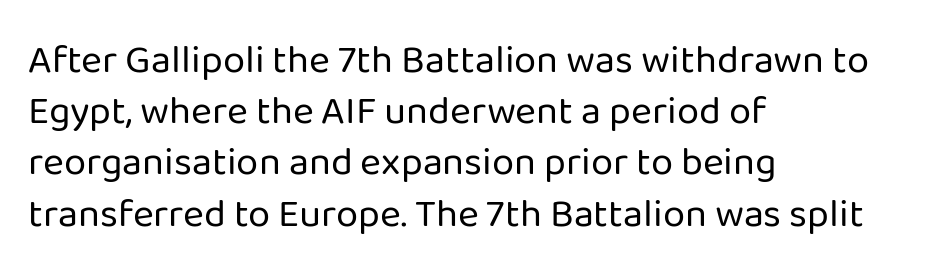
The image shows 40 px regular-weight sans-serif type, upright; set left-aligned, normal line spacing (1.28x), normal letter spacing, not underlined; low stroke contrast and a medium x-height.
